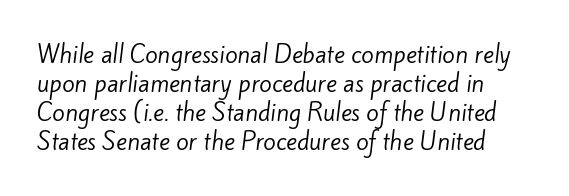
Q: Is the text bold? A: No.
Q: Is the text underlined? A: No.
Q: Is the spacing between letters normal or unusually wide? A: Normal.
Q: Is the spacing between lines tight, normal or loose? A: Normal.
